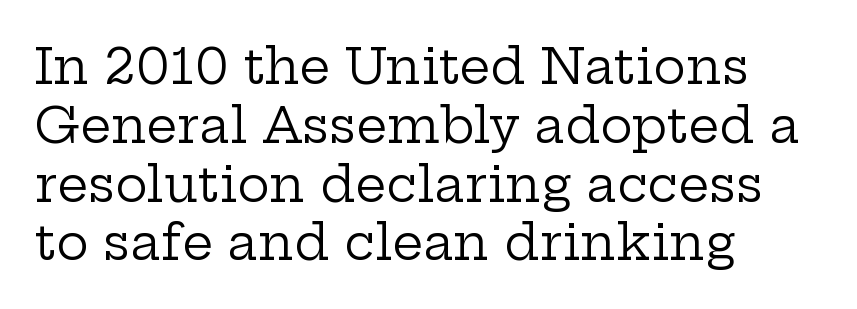
Q: Is the text bold? A: No.
Q: Is the text italic (slanted)? A: No, it is upright.
Q: Is the typeface a serif or a sans-serif typeface? A: Serif.
Q: Is the text underlined? A: No.
Q: How is the paragraph aligned? A: Left-aligned.
Q: Is the spacing between letters normal or unusually wide? A: Normal.
Q: Width (condensed, normal, or wide)? A: Wide.
Q: Stroke contrast? A: Low.
Q: x-height? A: Medium.
Q: Monospaced? A: No.
